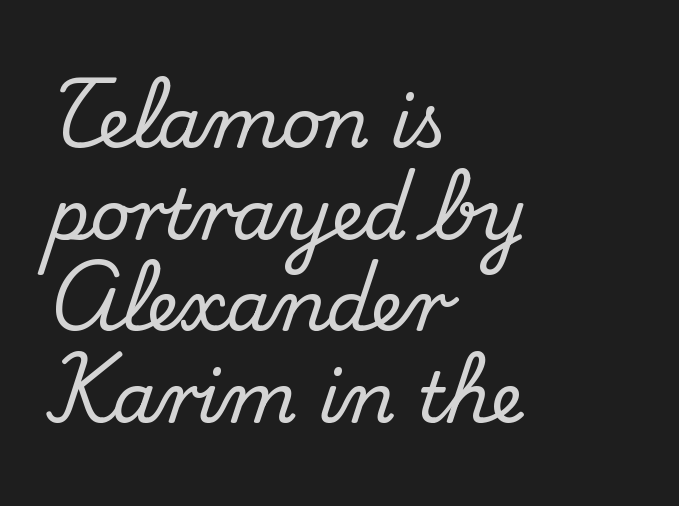
Q: Is the text italic (slanted)? A: Yes.
Q: Is the typeface a serif or a sans-serif typeface? A: Serif.
Q: Is the text underlined? A: No.
Q: How is the paragraph aligned? A: Left-aligned.
Q: Is the spacing between letters normal or unusually wide? A: Normal.
Q: Is the spacing between lines tight, normal or loose? A: Normal.
Q: Width (condensed, normal, or wide)? A: Normal.
Q: Stroke contrast? A: Medium.
Q: x-height? A: Small.
Q: Monospaced? A: No.
